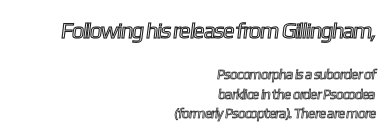
The image shows 22 px text type; set right-aligned, normal line spacing (1.39x), normal letter spacing, not underlined; the first (top) block is 1.57x larger.
